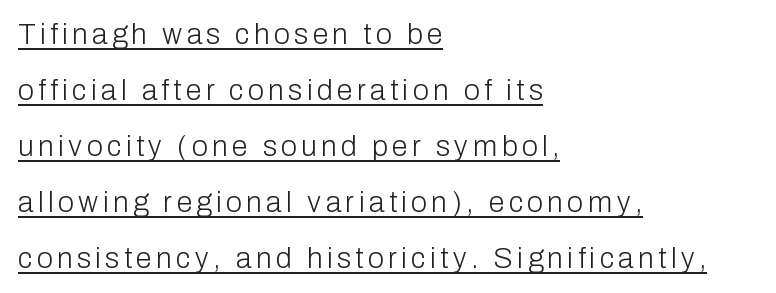
Q: Is the text bold? A: No.
Q: Is the text italic (slanted)? A: No, it is upright.
Q: Is the typeface a serif or a sans-serif typeface? A: Sans-serif.
Q: Is the text underlined? A: Yes.
Q: How is the paragraph aligned? A: Left-aligned.
Q: Is the spacing between lines tight, normal or loose? A: Loose.
Q: Width (condensed, normal, or wide)? A: Normal.
Q: Stroke contrast? A: Low.
Q: x-height? A: Medium.
Q: Monospaced? A: No.
